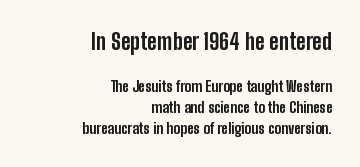
The image shows 22 px bold type, upright; set right-aligned, normal line spacing (1.42x), normal letter spacing, not underlined; the first (top) block is 1.47x larger.
